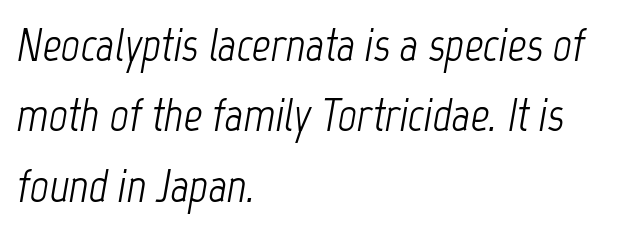
You could not count columns in this text — the font is proportionally spaced. The setting favours the left margin, as ordinary paragraphs usually do. Only glyphs here, with clear space below each row. This is not heavy type; no bold has been used.
